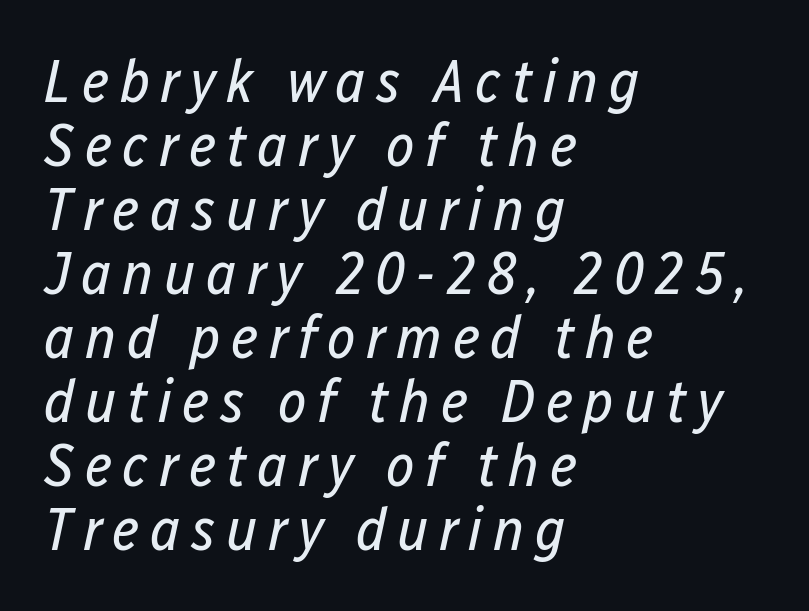
{"italic": "yes", "lean": "right", "slant_degrees": 12, "bold": "no", "weight": "regular", "width": "condensed", "stroke_contrast": "low", "x_height": "medium", "monospaced": "no", "underline": "no", "align": "left", "line_spacing": "tight", "line_spacing_ratio": 1.05, "glyph_px": 61}
